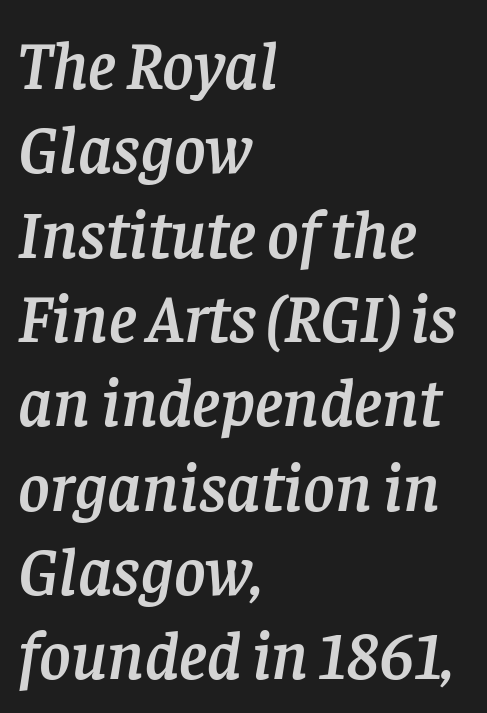
The image shows 68 px serif type, italic (leaning right); set left-aligned, line spacing 1.24x, normal letter spacing, not underlined; low stroke contrast and a large x-height.
